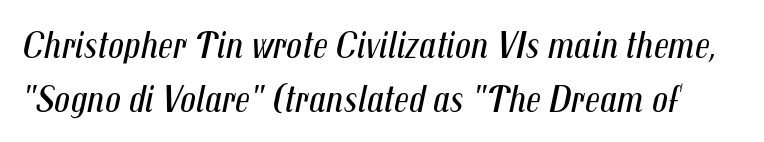
The image shows 39 px regular-weight, condensed type, italic (leaning right); set normal line spacing (1.39x), normal letter spacing, not underlined; medium stroke contrast and a medium x-height.
